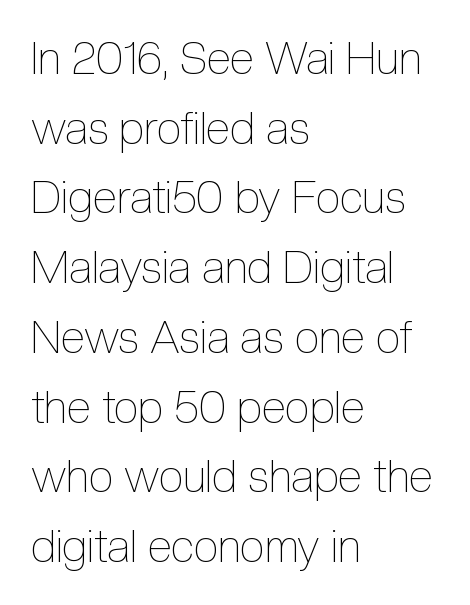
Q: Is the text bold? A: No.
Q: Is the text italic (slanted)? A: No, it is upright.
Q: Is the text underlined? A: No.
Q: How is the paragraph aligned? A: Left-aligned.
Q: Is the spacing between letters normal or unusually wide? A: Normal.
Q: Is the spacing between lines tight, normal or loose? A: Normal.
Q: Width (condensed, normal, or wide)? A: Condensed.
Q: x-height? A: Medium.
Q: Monospaced? A: No.
